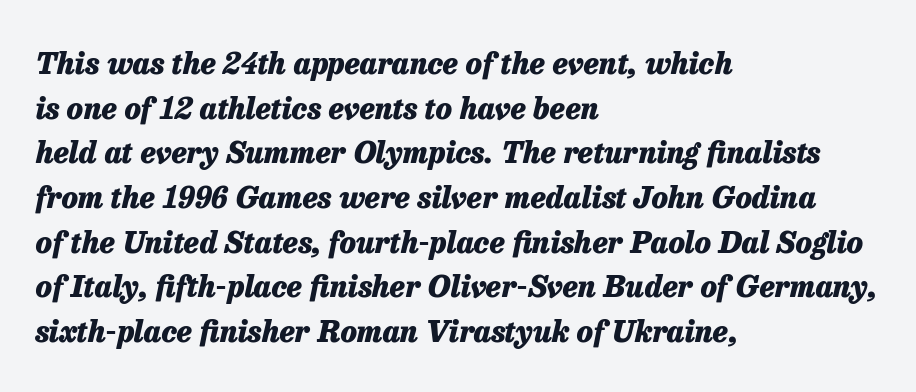
The image shows 30 px heavy type, italic (leaning right); set left-aligned, normal line spacing (1.49x), normal letter spacing, not underlined; low stroke contrast and a medium x-height.
